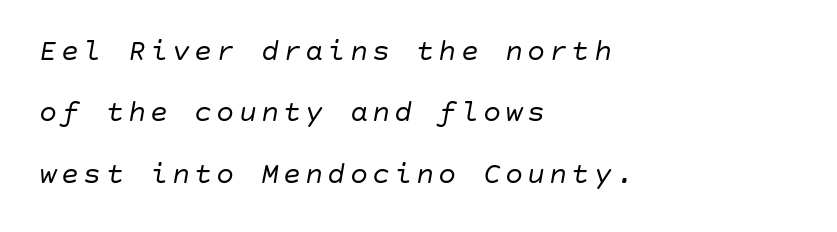
The strokes carry an ordinary text weight at most. All the whitespace from short lines collects on the right. If you drew a line through each stem, it would be angled. What's the leading like? Stretched, with rows far apart. A bare baseline throughout the passage.
